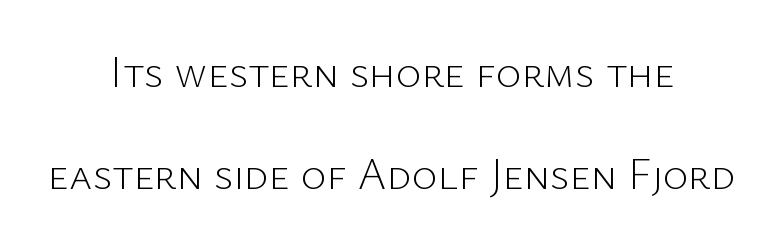
Q: Is the text bold? A: No.
Q: Is the text italic (slanted)? A: No, it is upright.
Q: Is the typeface a serif or a sans-serif typeface? A: Sans-serif.
Q: Is the text underlined? A: No.
Q: How is the paragraph aligned? A: Centered.
Q: Is the spacing between letters normal or unusually wide? A: Normal.
Q: Is the spacing between lines tight, normal or loose? A: Loose.
Q: Width (condensed, normal, or wide)? A: Normal.
Q: Stroke contrast? A: Low.
Q: x-height? A: Medium.
Q: Monospaced? A: No.
